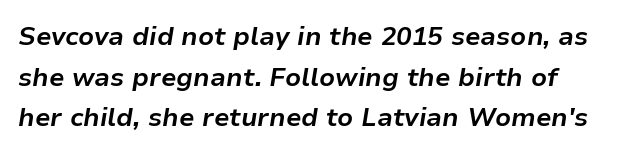
{"italic": "yes", "lean": "right", "slant_degrees": 9, "bold": "yes", "underline": "no", "line_spacing": "normal", "line_spacing_ratio": 1.56, "letter_spacing": "normal", "letter_spacing_em": 0.0, "glyph_px": 26}
